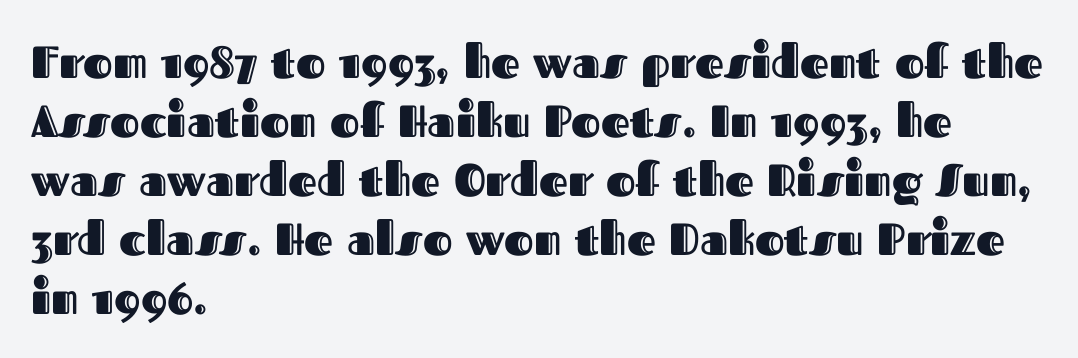
{"italic": "no", "width": "normal", "x_height": "medium", "monospaced": "no", "underline": "no", "align": "left", "line_spacing": "normal", "line_spacing_ratio": 1.31, "letter_spacing": "normal", "letter_spacing_em": 0.0, "glyph_px": 45}
